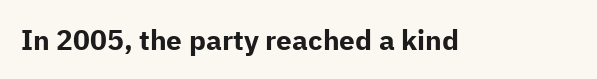
The image shows 28 px bold sans-serif type, upright; set normal letter spacing, not underlined; low stroke contrast and a medium x-height.
